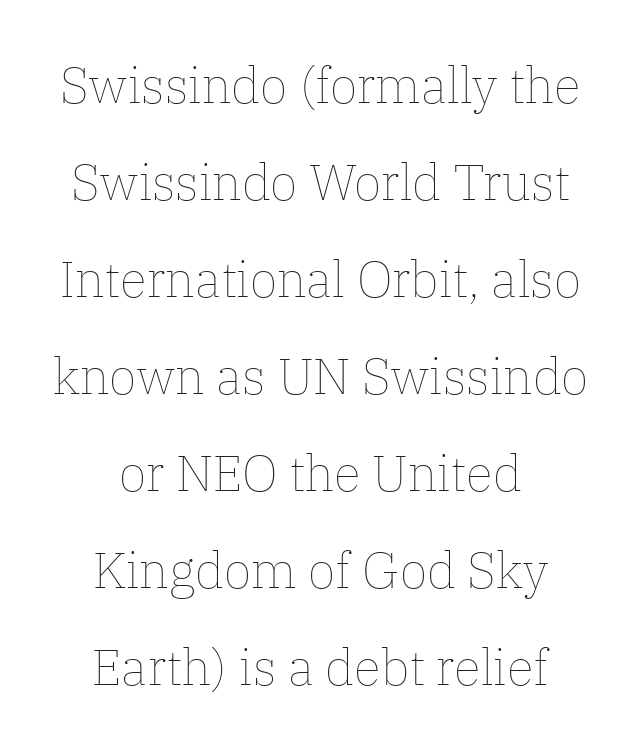
Centered paragraph, ragged on both sides. Regarding leading, the lines here are spaced well apart. It's the straight-up-and-down kind of type. Unmarked baselines from the first word to the last. Think of a printed novel: that variable character pitch is what you see here.
